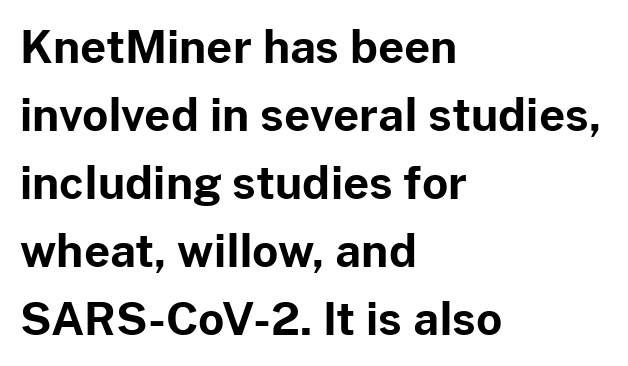
Q: Is the text bold? A: Yes.
Q: Is the text italic (slanted)? A: No, it is upright.
Q: Is the typeface a serif or a sans-serif typeface? A: Sans-serif.
Q: Is the text underlined? A: No.
Q: How is the paragraph aligned? A: Left-aligned.
Q: Is the spacing between letters normal or unusually wide? A: Normal.
Q: Is the spacing between lines tight, normal or loose? A: Normal.
Q: Width (condensed, normal, or wide)? A: Normal.
Q: Stroke contrast? A: Low.
Q: x-height? A: Medium.
Q: Monospaced? A: No.
